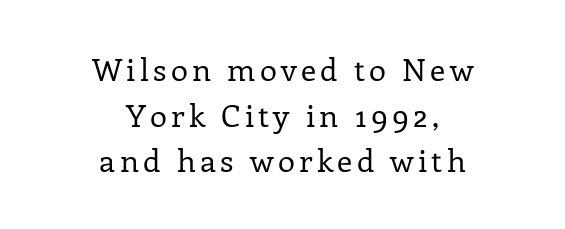
{"serif": "yes", "italic": "no", "bold": "no", "weight": "regular", "width": "normal", "stroke_contrast": "low", "x_height": "medium", "monospaced": "no", "underline": "no", "align": "center", "line_spacing": "normal", "line_spacing_ratio": 1.47, "glyph_px": 31}
